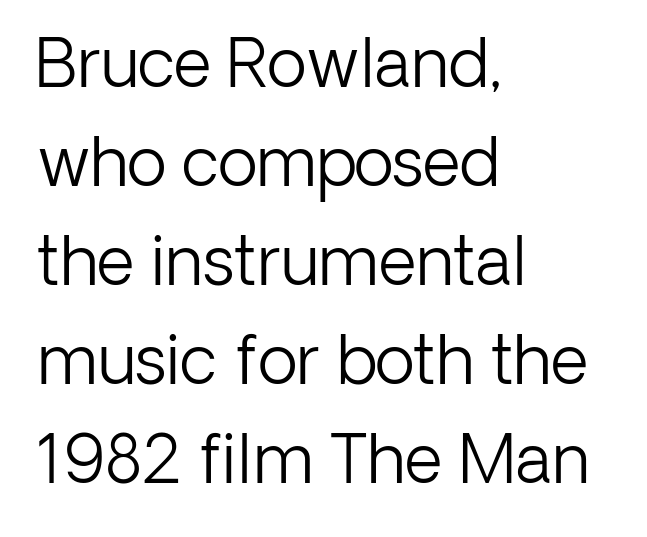
Q: Is the text bold? A: No.
Q: Is the text italic (slanted)? A: No, it is upright.
Q: Is the typeface a serif or a sans-serif typeface? A: Sans-serif.
Q: Is the text underlined? A: No.
Q: How is the paragraph aligned? A: Left-aligned.
Q: Is the spacing between letters normal or unusually wide? A: Normal.
Q: Is the spacing between lines tight, normal or loose? A: Normal.
Q: Width (condensed, normal, or wide)? A: Normal.
Q: Stroke contrast? A: Low.
Q: x-height? A: Medium.
Q: Monospaced? A: No.
